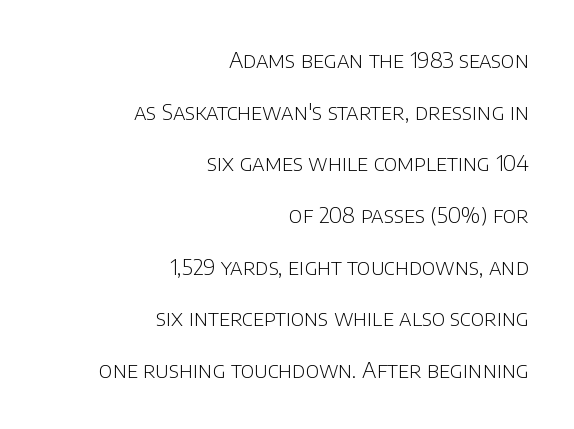
The image shows 22 px text type, upright; set right-aligned, loose line spacing (2.35x), normal letter spacing, not underlined.
